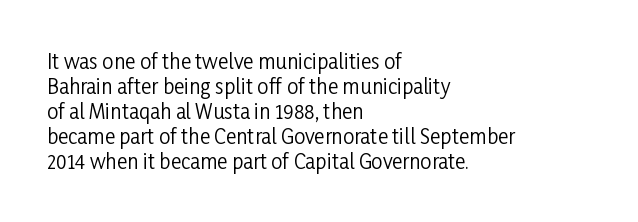
{"italic": "no", "bold": "no", "underline": "no", "align": "left", "line_spacing": "normal", "line_spacing_ratio": 1.25, "letter_spacing": "normal", "letter_spacing_em": 0.0, "glyph_px": 20}
